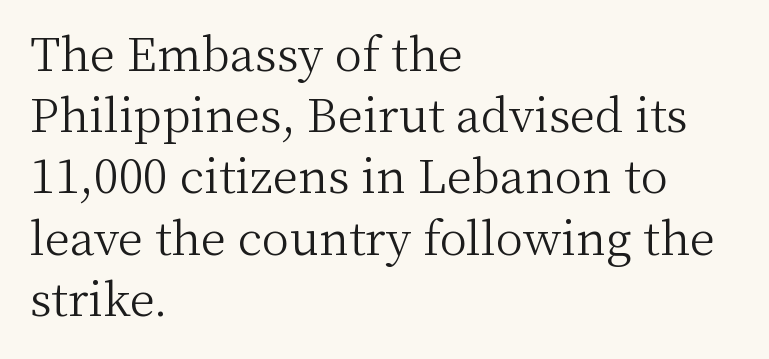
Ordinary non-slanted type is in use. Yep, those are serifs on the letters. The specimen omits any rule beneath the text block's lines. Character widths vary here, with narrow letters taking less room than wide ones. Visually the block forms a straight wall on the left and a jagged coastline on the right. The line-height multiplier appears to be the usual default.
